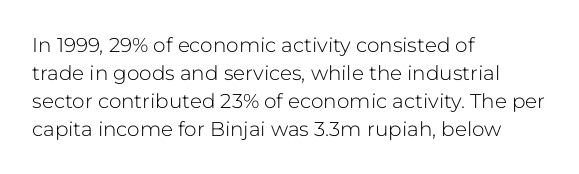
The image shows 20 px text type, upright; set left-aligned, normal line spacing (1.4x), normal letter spacing, not underlined.
